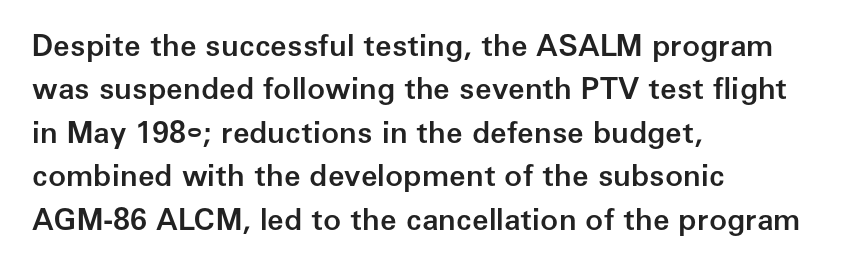
Words float on clear page, feet unadorned. The ragged edge is on the right, which tells us the setting is flush left. The glyphs have the mass of a demibold cut, below bold. The space between consecutive lines is moderate. You could not count columns in this text — the font is proportionally spaced. A sans-serif font was chosen for this passage.
